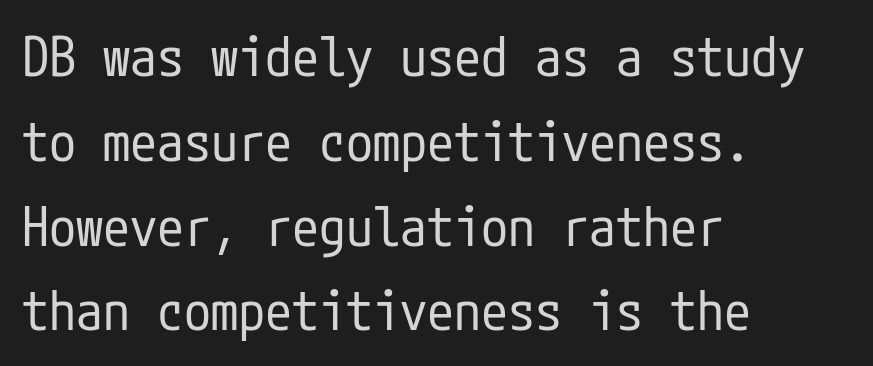
The image shows 54 px regular-weight, condensed sans-serif type, upright; set left-aligned, normal line spacing (1.57x), normal letter spacing, not underlined; low stroke contrast and a medium x-height.
